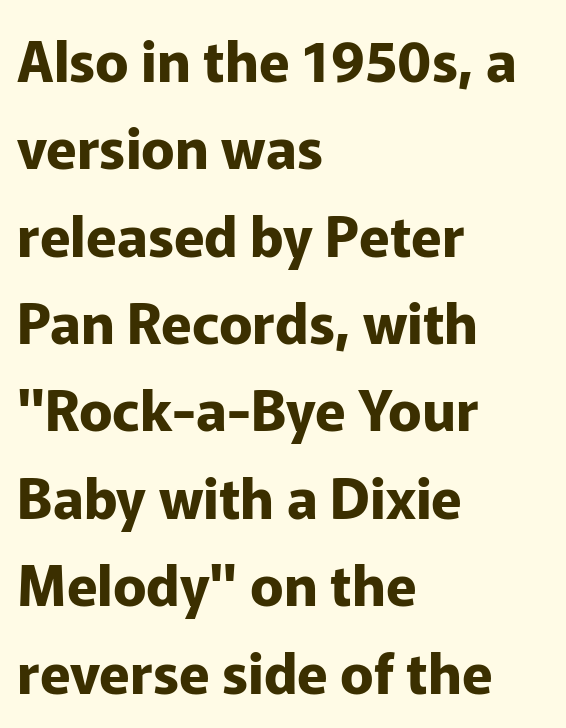
Its strokes are broad and dark, the hallmark of bold type. What kind of face is this? One without serifs — a sans. The space directly below the letters is spotless. Does the lettering tilt? It doesn't — this is upright. There is no visible air inserted between adjacent glyphs. The letters advance in unequal steps, a hallmark of proportional type.
